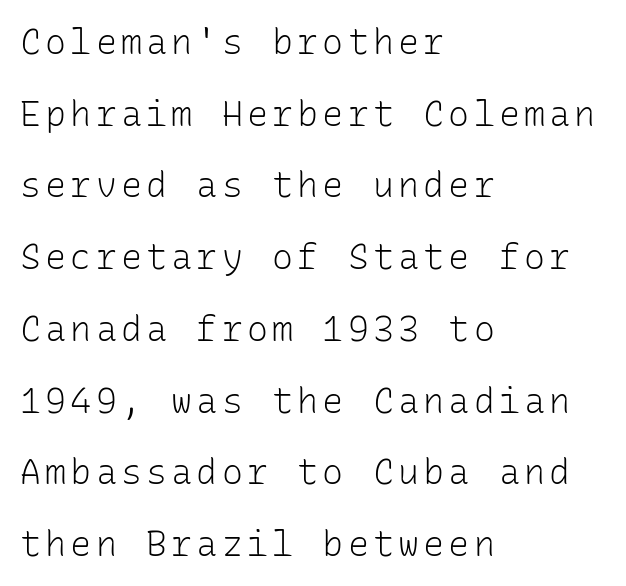
The image shows 35 px light sans-serif type, upright, monospaced; set left-aligned, loose line spacing (2.05x), not underlined; low stroke contrast and a medium x-height.
